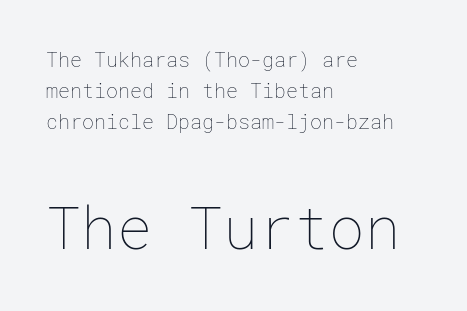
Q: Is the text bold? A: No.
Q: Is the text italic (slanted)? A: No, it is upright.
Q: Is the text underlined? A: No.
Q: How is the paragraph aligned? A: Left-aligned.
Q: Is the spacing between letters normal or unusually wide? A: Normal.
Q: Is the spacing between lines tight, normal or loose? A: Normal.
Q: Which block of text is set in a larger size, the first (top) or the second (bottom)? A: The second (bottom) one.
Q: Width (condensed, normal, or wide)? A: Normal.
Q: Stroke contrast? A: Low.
Q: x-height? A: Medium.
